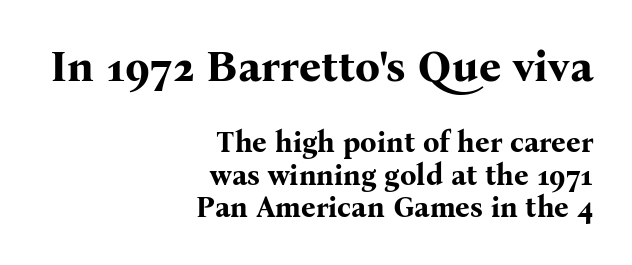
{"serif": "yes", "italic": "no", "bold": "yes", "weight": "bold", "width": "normal", "stroke_contrast": "medium", "x_height": "medium", "monospaced": "no", "underline": "no", "align": "right", "line_spacing": "tight", "line_spacing_ratio": 1.13, "letter_spacing": "normal", "letter_spacing_em": 0.0, "larger_block": "first", "size_ratio": 1.52, "glyph_px": 44}
